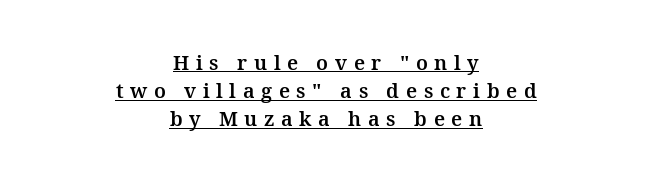
The rendering uses the underline text-decoration. A student would call this center alignment; a typographer would say set centered. Leading: standard. A typesetter would mark this as roman, not italic. How are the letters spaced? Widely, with obvious added tracking.
